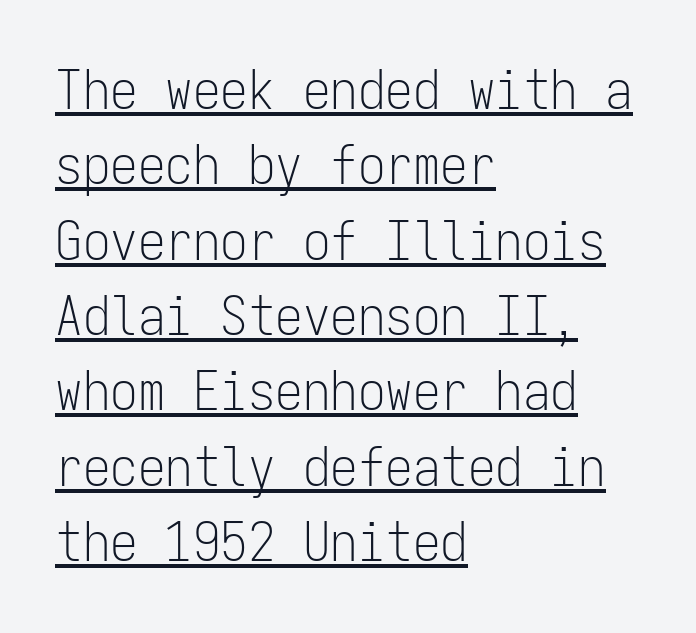
The image shows 55 px light, condensed sans-serif type, upright, monospaced; set left-aligned, normal line spacing (1.37x), normal letter spacing, underlined; low stroke contrast and a medium x-height.
